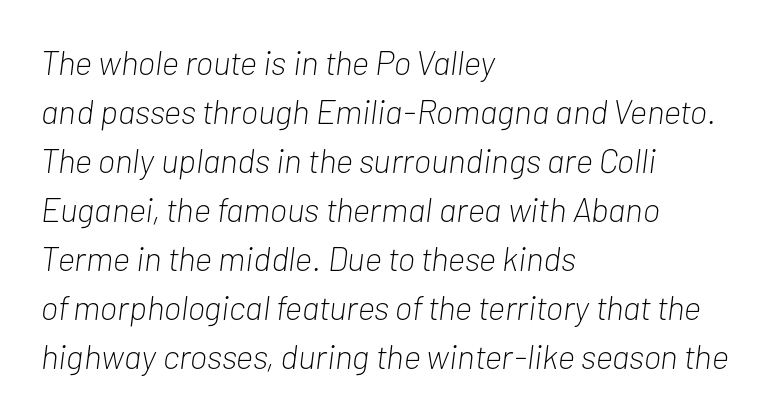
{"italic": "yes", "lean": "right", "slant_degrees": 7, "bold": "no", "weight": "light", "width": "condensed", "stroke_contrast": "low", "x_height": "medium", "monospaced": "no", "underline": "no", "align": "left", "line_spacing": "normal", "line_spacing_ratio": 1.44, "letter_spacing": "normal", "letter_spacing_em": 0.0, "glyph_px": 34}
